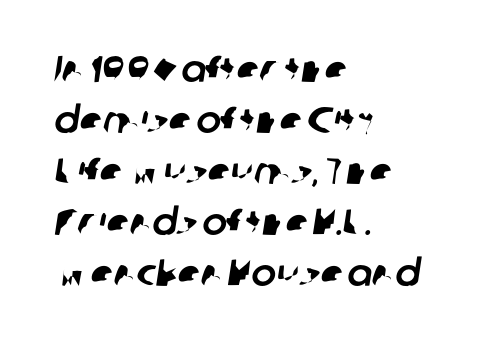
Q: Is the typeface a serif or a sans-serif typeface? A: Sans-serif.
Q: Is the text underlined? A: No.
Q: How is the paragraph aligned? A: Left-aligned.
Q: Is the spacing between letters normal or unusually wide? A: Normal.
Q: Is the spacing between lines tight, normal or loose? A: Normal.
Q: Width (condensed, normal, or wide)? A: Normal.
Q: Stroke contrast? A: Low.
Q: x-height? A: Medium.
Q: Monospaced? A: No.
